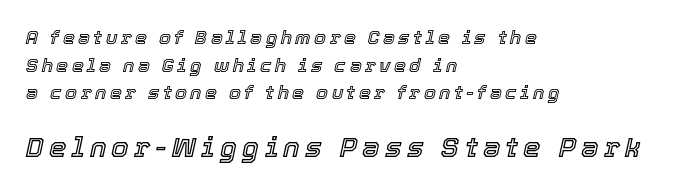
The image shows 28 px text type, italic (leaning right); set left-aligned, normal line spacing (1.45x), not underlined; the second (bottom) block is 1.47x larger; a medium x-height.
